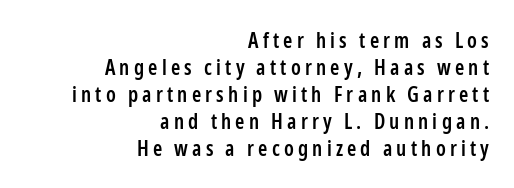
The image shows 21 px text type, upright; set right-aligned, normal line spacing (1.28x), unusually wide letter spacing (+0.2 em), not underlined.
